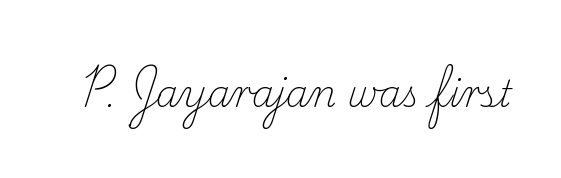
{"serif": "yes", "bold": "no", "weight": "light", "width": "normal", "stroke_contrast": "low", "x_height": "small", "monospaced": "no", "underline": "no", "letter_spacing": "normal", "letter_spacing_em": 0.0, "glyph_px": 36}
